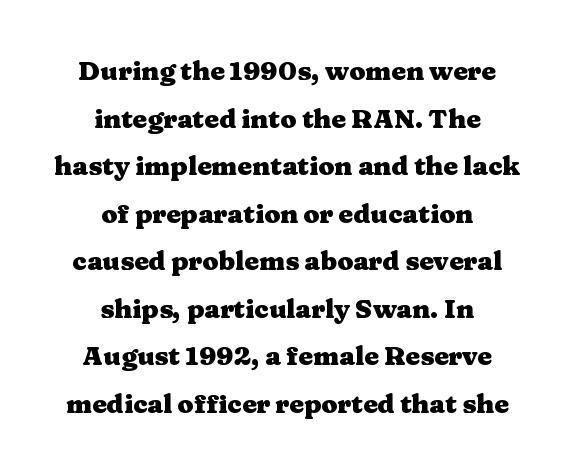
{"italic": "no", "bold": "yes", "underline": "no", "align": "center", "line_spacing_ratio": 1.83, "letter_spacing": "normal", "letter_spacing_em": 0.0, "glyph_px": 26}
